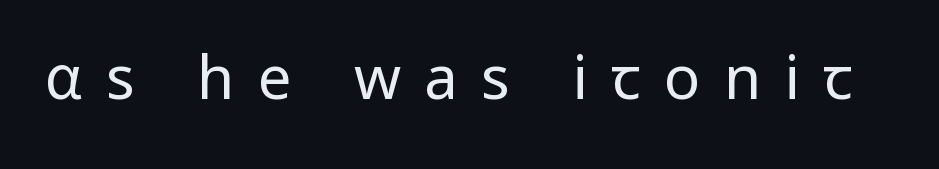
Q: Is the text bold? A: No.
Q: Is the text italic (slanted)? A: No, it is upright.
Q: Is the typeface a serif or a sans-serif typeface? A: Sans-serif.
Q: Is the text underlined? A: No.
Q: Is the spacing between letters normal or unusually wide? A: Unusually wide.
Q: Width (condensed, normal, or wide)? A: Normal.
Q: Stroke contrast? A: Low.
Q: x-height? A: Medium.
Q: Monospaced? A: No.
